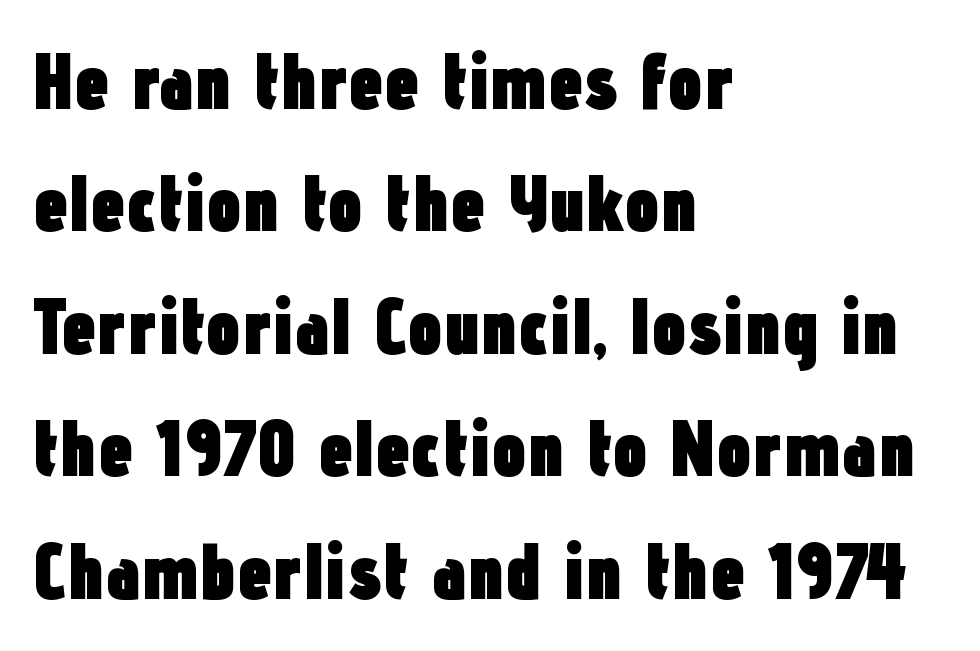
The image shows 79 px heavy, condensed sans-serif type, upright; set left-aligned, normal line spacing (1.55x), normal letter spacing, not underlined; low stroke contrast and a medium x-height.
